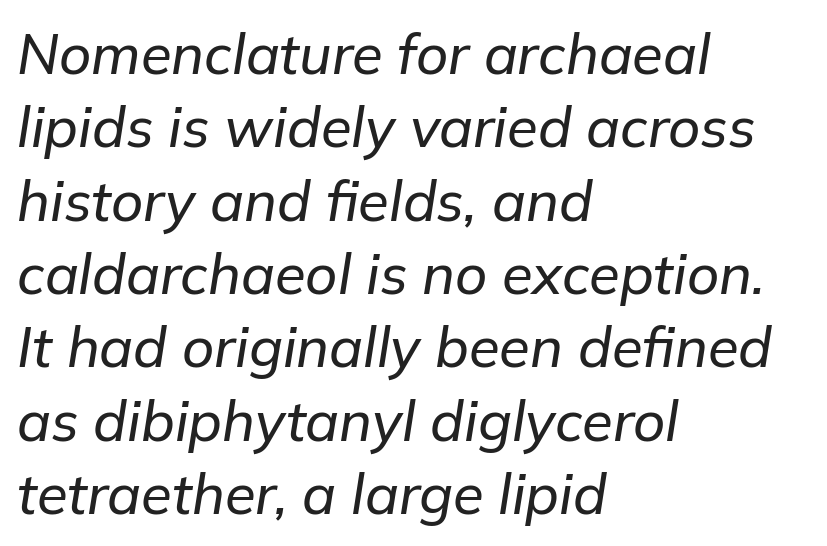
The image shows 56 px text type, italic (leaning right); set left-aligned, normal line spacing (1.31x), normal letter spacing, not underlined; low stroke contrast and a medium x-height.
